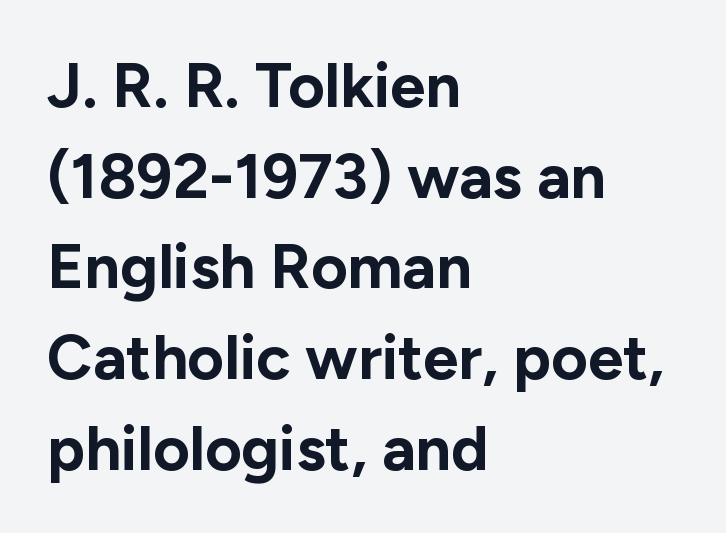
Q: Is the text bold? A: Yes.
Q: Is the text italic (slanted)? A: No, it is upright.
Q: Is the typeface a serif or a sans-serif typeface? A: Sans-serif.
Q: Is the text underlined? A: No.
Q: How is the paragraph aligned? A: Left-aligned.
Q: Is the spacing between letters normal or unusually wide? A: Normal.
Q: Is the spacing between lines tight, normal or loose? A: Normal.
Q: Width (condensed, normal, or wide)? A: Normal.
Q: Stroke contrast? A: Low.
Q: x-height? A: Medium.
Q: Monospaced? A: No.
